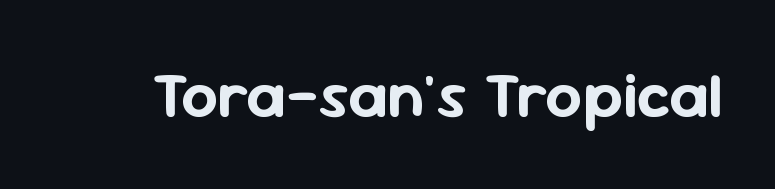
Q: Is the text italic (slanted)? A: No, it is upright.
Q: Is the typeface a serif or a sans-serif typeface? A: Sans-serif.
Q: Is the text underlined? A: No.
Q: Is the spacing between letters normal or unusually wide? A: Normal.
Q: Width (condensed, normal, or wide)? A: Normal.
Q: Stroke contrast? A: Low.
Q: x-height? A: Medium.
Q: Monospaced? A: No.
